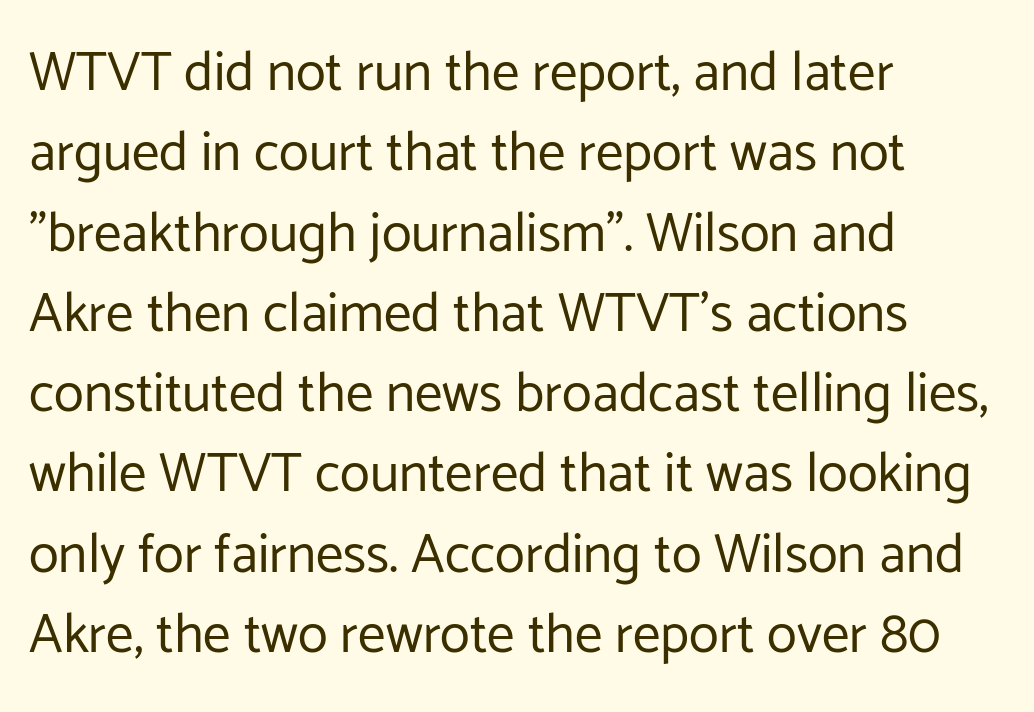
Q: Is the text bold? A: No.
Q: Is the text italic (slanted)? A: No, it is upright.
Q: Is the typeface a serif or a sans-serif typeface? A: Sans-serif.
Q: Is the text underlined? A: No.
Q: How is the paragraph aligned? A: Left-aligned.
Q: Is the spacing between letters normal or unusually wide? A: Normal.
Q: Is the spacing between lines tight, normal or loose? A: Normal.
Q: Width (condensed, normal, or wide)? A: Normal.
Q: Stroke contrast? A: Low.
Q: x-height? A: Medium.
Q: Monospaced? A: No.
